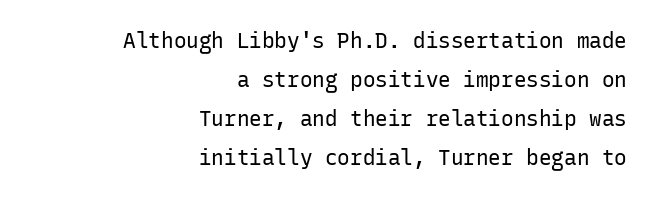
Stroke thickness stays within the range of a standard reading face or lighter. You can tell it's not italic because the verticals are truly vertical. No extra tracking has been applied to these lines. Short and long lines alike share a common ending point at right. The passage shown is not underscored anywhere.
